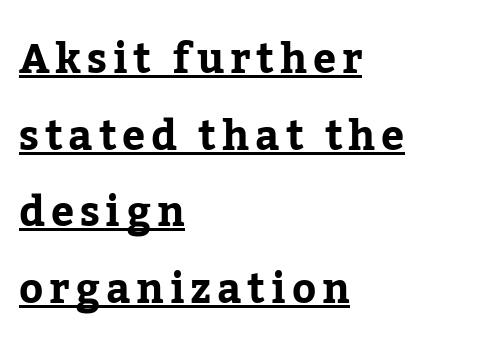
When letters stand straight like this, we call the style roman or upright. These words are printed bold, with thick strokes throughout. Character widths vary here, with narrow letters taking less room than wide ones. This rendering features underlined lettering. Yep, those are serifs on the letters. Which margin do the lines hug? The left one — the right edge is uneven.
